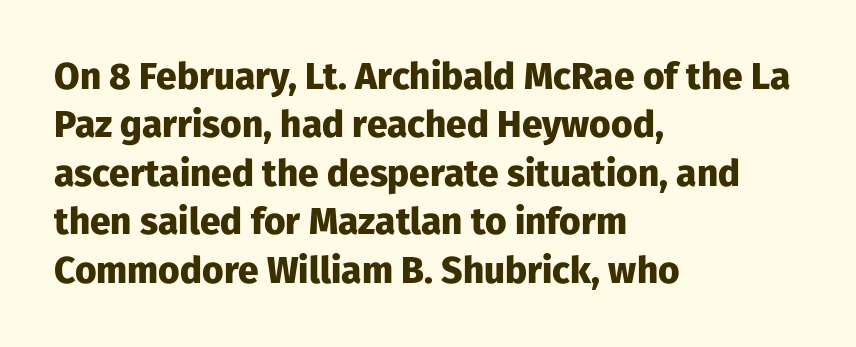
Q: Is the text bold? A: Yes.
Q: Is the text italic (slanted)? A: No, it is upright.
Q: Is the typeface a serif or a sans-serif typeface? A: Sans-serif.
Q: Is the text underlined? A: No.
Q: How is the paragraph aligned? A: Left-aligned.
Q: Is the spacing between letters normal or unusually wide? A: Normal.
Q: Is the spacing between lines tight, normal or loose? A: Normal.
Q: Width (condensed, normal, or wide)? A: Normal.
Q: Stroke contrast? A: Low.
Q: x-height? A: Medium.
Q: Monospaced? A: No.
